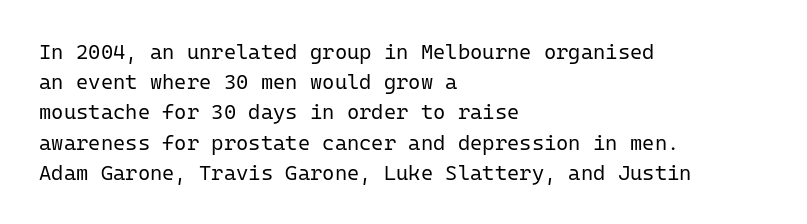
{"italic": "no", "bold": "no", "underline": "no", "align": "left", "line_spacing": "normal", "line_spacing_ratio": 1.44, "letter_spacing": "normal", "letter_spacing_em": 0.0, "glyph_px": 21}
